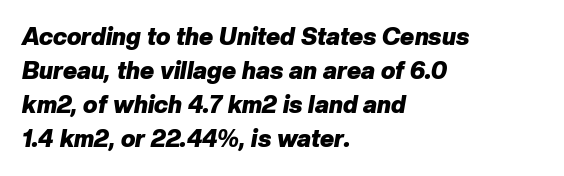
The image shows 24 px bold type, italic (leaning right); set left-aligned, normal line spacing (1.42x), normal letter spacing, not underlined.
